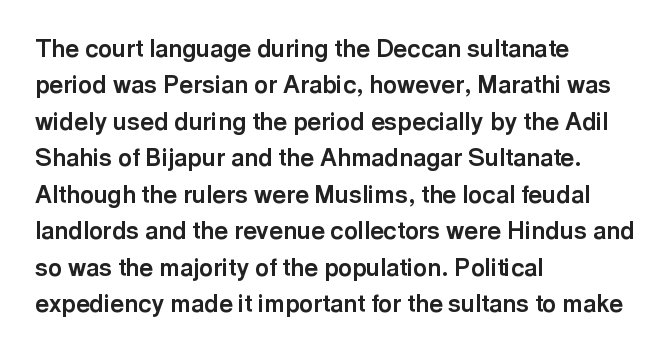
The designer left line spacing at the default. The horizontal fit of the characters is conventional and even. The specimen reads as upright at a glance. The passage shown is not underscored anywhere. The letters are bold, with thick, heavy strokes.
